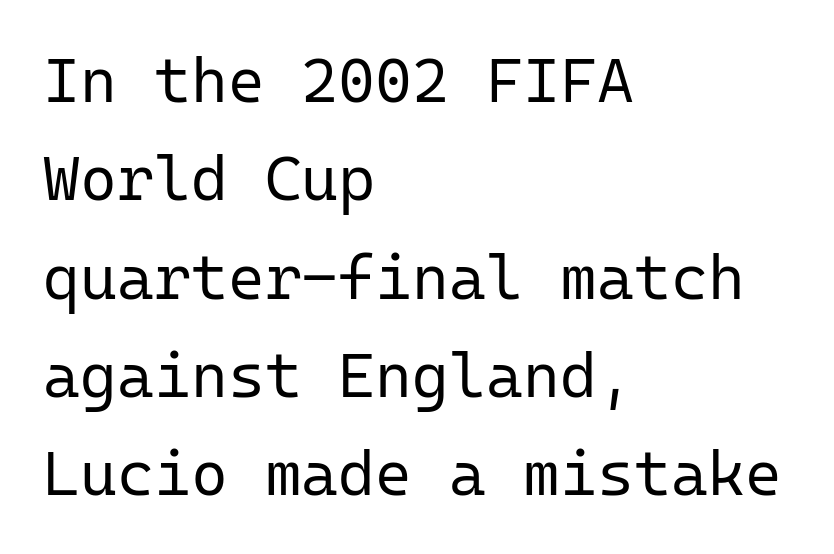
{"serif": "no", "italic": "no", "bold": "no", "weight": "regular", "width": "normal", "stroke_contrast": "low", "x_height": "medium", "monospaced": "yes", "underline": "no", "align": "left", "line_spacing": "normal", "line_spacing_ratio": 1.56, "letter_spacing": "normal", "letter_spacing_em": 0.0, "glyph_px": 63}
